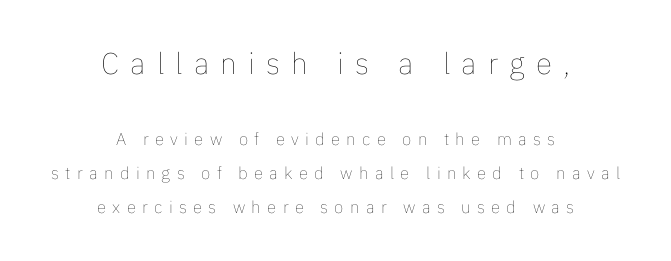
{"italic": "no", "bold": "no", "weight": "thin", "width": "normal", "stroke_contrast": "low", "x_height": "medium", "monospaced": "no", "underline": "no", "align": "center", "line_spacing": "loose", "line_spacing_ratio": 2.0, "letter_spacing": "wide", "letter_spacing_em": 0.37, "larger_block": "first", "size_ratio": 1.76, "glyph_px": 30}
